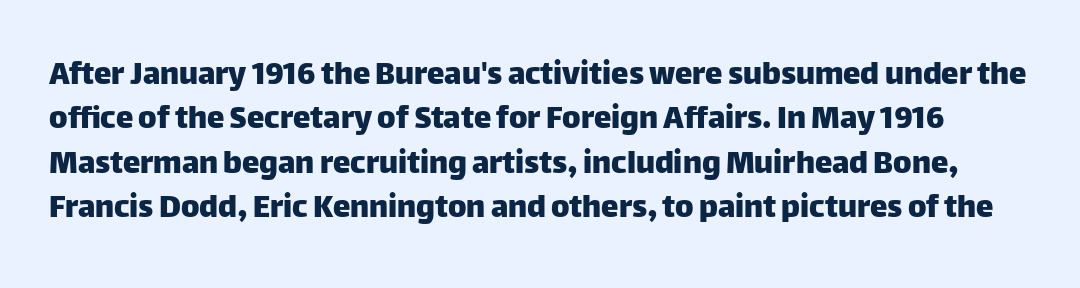
Ascenders rise straight up at ninety degrees. These lines are composed in type without serifs. The passage shown has conventional tracking throughout. Leading: standard. You could not count columns in this text — the font is proportionally spaced.
